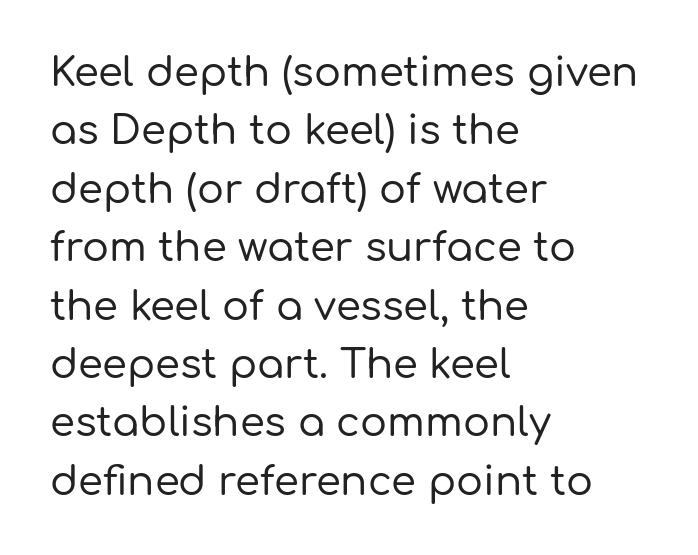
{"serif": "no", "italic": "no", "width": "normal", "stroke_contrast": "low", "x_height": "medium", "monospaced": "no", "underline": "no", "align": "left", "line_spacing": "normal", "line_spacing_ratio": 1.46, "letter_spacing": "normal", "letter_spacing_em": 0.0, "glyph_px": 40}
